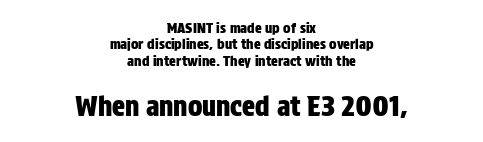
Q: Is the text italic (slanted)? A: No, it is upright.
Q: Is the text underlined? A: No.
Q: How is the paragraph aligned? A: Centered.
Q: Is the spacing between letters normal or unusually wide? A: Normal.
Q: Which block of text is set in a larger size, the first (top) or the second (bottom)? A: The second (bottom) one.
